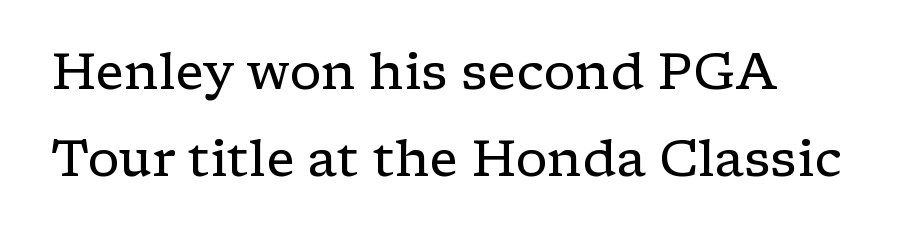
The image shows 51 px regular-weight, wide serif type, upright; set line spacing 1.71x, normal letter spacing, not underlined; low stroke contrast and a medium x-height.
